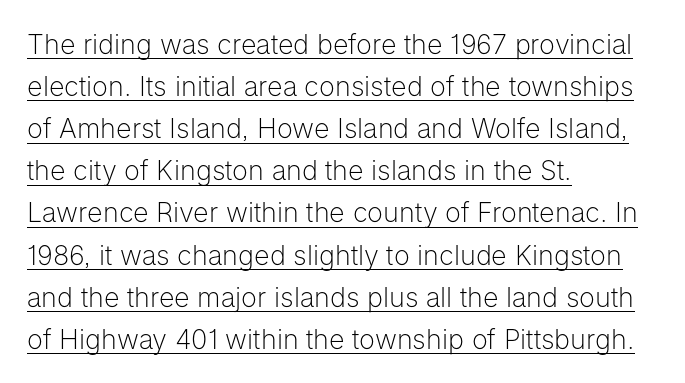
{"italic": "no", "bold": "no", "underline": "yes", "align": "left", "line_spacing": "normal", "line_spacing_ratio": 1.56, "letter_spacing": "normal", "letter_spacing_em": 0.0, "glyph_px": 27}
